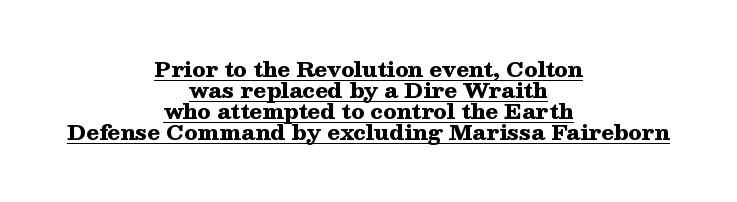
Q: Is the text bold? A: Yes.
Q: Is the text italic (slanted)? A: No, it is upright.
Q: Is the text underlined? A: Yes.
Q: How is the paragraph aligned? A: Centered.
Q: Is the spacing between letters normal or unusually wide? A: Normal.
Q: Is the spacing between lines tight, normal or loose? A: Tight.
